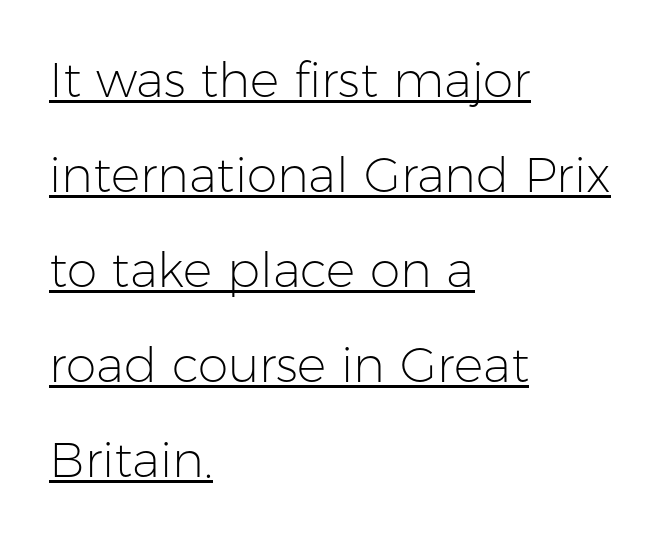
Q: Is the text bold? A: No.
Q: Is the text italic (slanted)? A: No, it is upright.
Q: Is the typeface a serif or a sans-serif typeface? A: Sans-serif.
Q: Is the text underlined? A: Yes.
Q: How is the paragraph aligned? A: Left-aligned.
Q: Is the spacing between letters normal or unusually wide? A: Normal.
Q: Is the spacing between lines tight, normal or loose? A: Loose.
Q: Width (condensed, normal, or wide)? A: Normal.
Q: Stroke contrast? A: Low.
Q: x-height? A: Medium.
Q: Monospaced? A: No.
